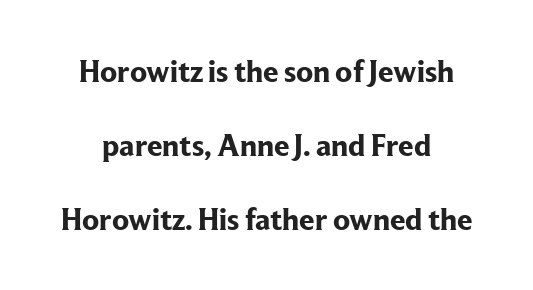
Q: Is the text bold? A: Yes.
Q: Is the text italic (slanted)? A: No, it is upright.
Q: Is the typeface a serif or a sans-serif typeface? A: Serif.
Q: Is the text underlined? A: No.
Q: Is the spacing between letters normal or unusually wide? A: Normal.
Q: Is the spacing between lines tight, normal or loose? A: Loose.
Q: Width (condensed, normal, or wide)? A: Normal.
Q: Stroke contrast? A: Low.
Q: x-height? A: Medium.
Q: Monospaced? A: No.
